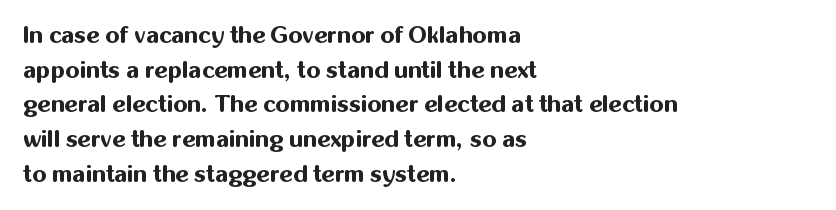
Q: Is the text bold? A: Yes.
Q: Is the text italic (slanted)? A: No, it is upright.
Q: Is the text underlined? A: No.
Q: How is the paragraph aligned? A: Left-aligned.
Q: Is the spacing between letters normal or unusually wide? A: Normal.
Q: Is the spacing between lines tight, normal or loose? A: Normal.
